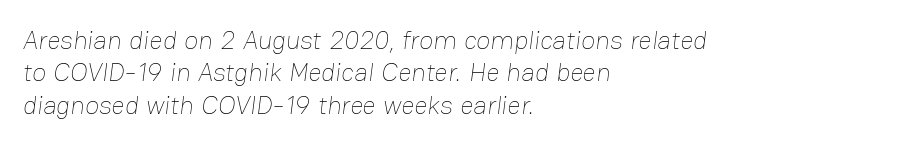
The image shows 26 px text type; set left-aligned, normal line spacing (1.25x), normal letter spacing, not underlined.
